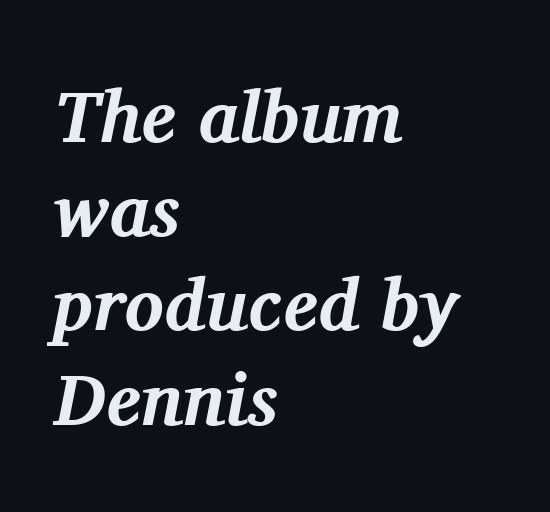
Q: Is the text bold? A: Yes.
Q: Is the text italic (slanted)? A: Yes, it leans right by about 11 degrees.
Q: Is the typeface a serif or a sans-serif typeface? A: Serif.
Q: Is the text underlined? A: No.
Q: How is the paragraph aligned? A: Left-aligned.
Q: Is the spacing between letters normal or unusually wide? A: Normal.
Q: Is the spacing between lines tight, normal or loose? A: Normal.
Q: Width (condensed, normal, or wide)? A: Normal.
Q: Stroke contrast? A: Medium.
Q: x-height? A: Medium.
Q: Monospaced? A: No.
